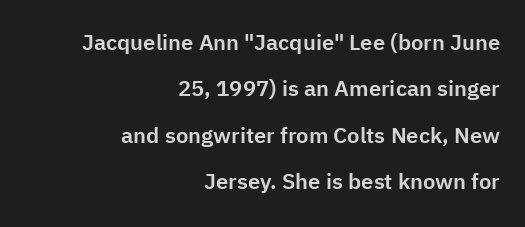
{"italic": "no", "underline": "no", "align": "right", "line_spacing": "loose", "line_spacing_ratio": 2.11, "letter_spacing": "normal", "letter_spacing_em": 0.0, "glyph_px": 22}
